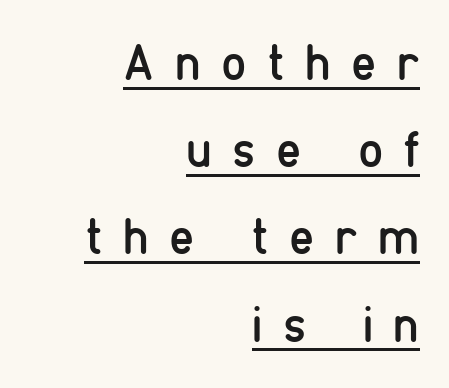
{"serif": "no", "italic": "no", "bold": "no", "weight": "regular", "width": "condensed", "stroke_contrast": "low", "x_height": "medium", "monospaced": "no", "underline": "yes", "align": "right", "line_spacing_ratio": 1.71, "letter_spacing": "wide", "letter_spacing_em": 0.4, "glyph_px": 51}
